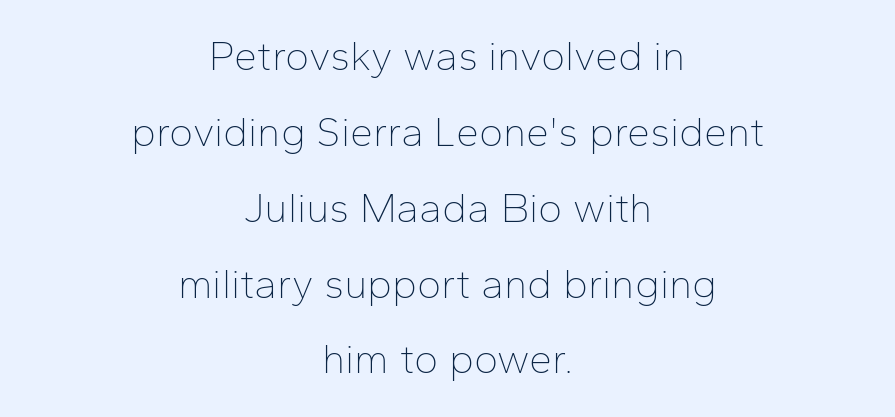
Q: Is the text bold? A: No.
Q: Is the text italic (slanted)? A: No, it is upright.
Q: Is the typeface a serif or a sans-serif typeface? A: Sans-serif.
Q: Is the text underlined? A: No.
Q: How is the paragraph aligned? A: Centered.
Q: Is the spacing between letters normal or unusually wide? A: Normal.
Q: Width (condensed, normal, or wide)? A: Normal.
Q: Stroke contrast? A: Low.
Q: x-height? A: Medium.
Q: Monospaced? A: No.
